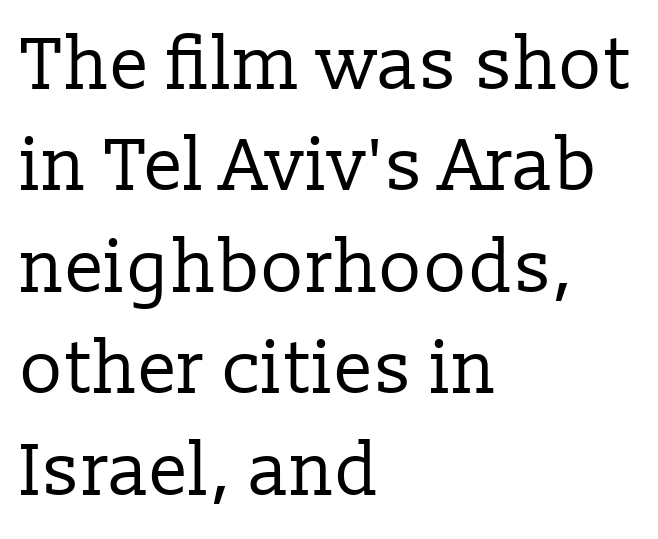
Do the characters align in a grid? No, the font is proportional. Stroke mass is kept to a normal reading level or below. A classic flush-left, rag-right setting is used for this passage. The foot of each line stays bare and open.
